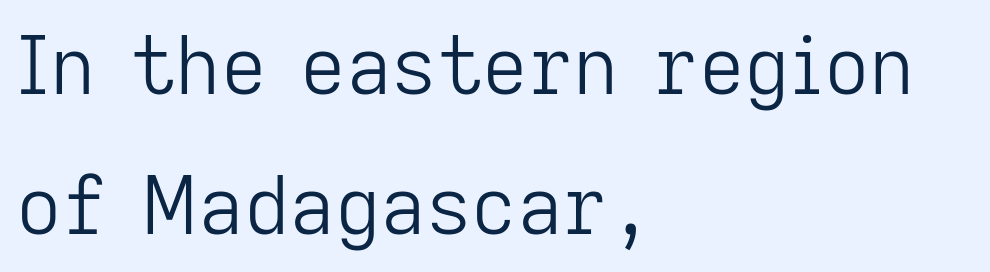
{"serif": "no", "italic": "no", "bold": "no", "weight": "light", "width": "normal", "stroke_contrast": "low", "x_height": "medium", "monospaced": "no", "underline": "no", "align": "left", "line_spacing_ratio": 1.77, "letter_spacing": "normal", "letter_spacing_em": 0.0, "glyph_px": 79}
